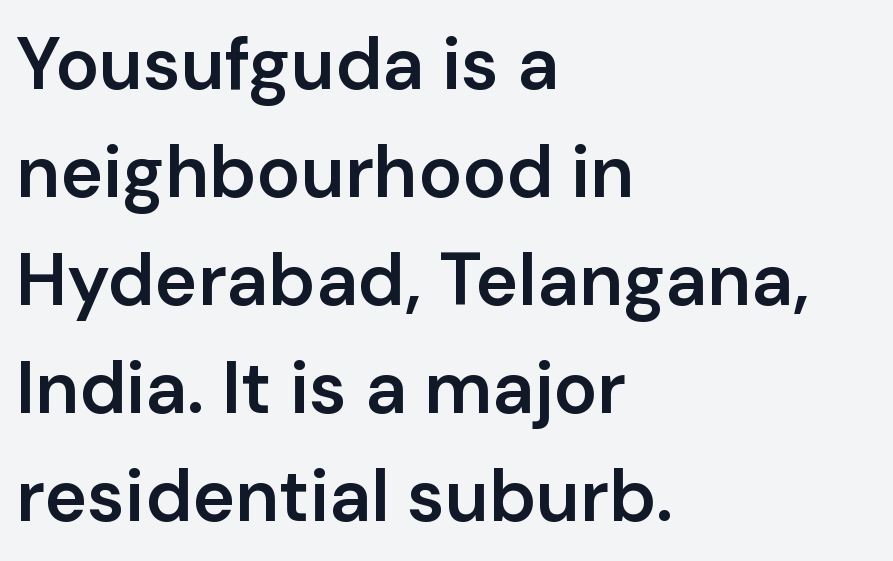
The image shows 73 px semibold sans-serif type, upright; set left-aligned, normal line spacing (1.48x), normal letter spacing, not underlined; low stroke contrast and a medium x-height.
